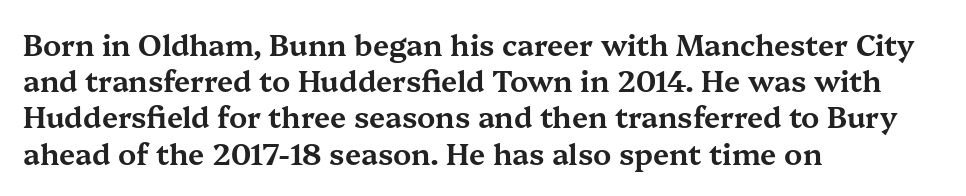
A roman cut, with each character standing at attention. This block has exactly the height ordinary leading produces. Does extra space separate the letters? No, they use regular spacing. Old-style or modern, the face here clearly has serifs.
